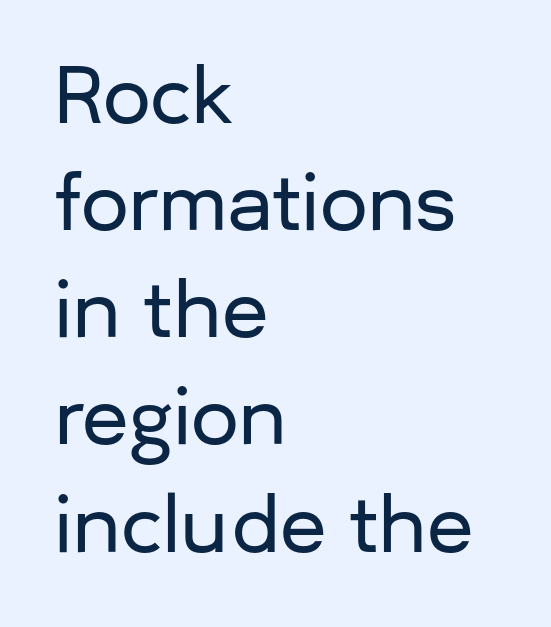
Q: Is the text italic (slanted)? A: No, it is upright.
Q: Is the typeface a serif or a sans-serif typeface? A: Sans-serif.
Q: Is the text underlined? A: No.
Q: How is the paragraph aligned? A: Left-aligned.
Q: Is the spacing between letters normal or unusually wide? A: Normal.
Q: Is the spacing between lines tight, normal or loose? A: Normal.
Q: Width (condensed, normal, or wide)? A: Normal.
Q: Stroke contrast? A: Low.
Q: x-height? A: Medium.
Q: Monospaced? A: No.
